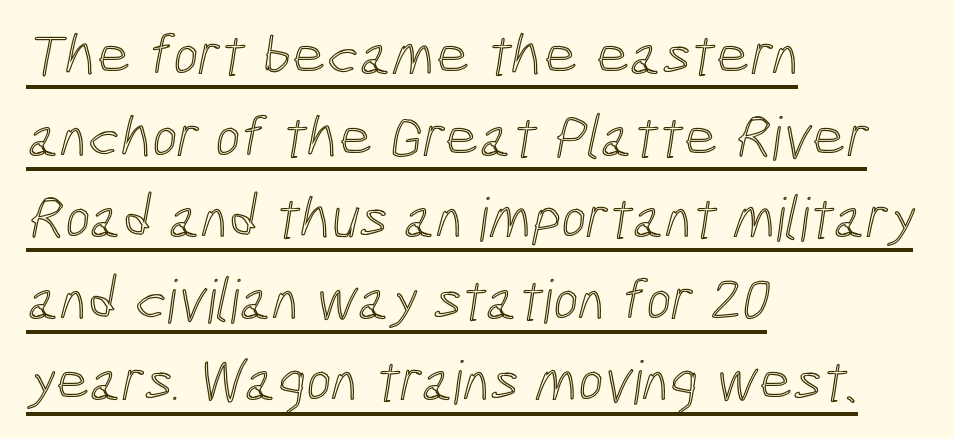
{"width": "condensed", "x_height": "medium", "monospaced": "no", "underline": "yes", "align": "left", "line_spacing": "normal", "line_spacing_ratio": 1.36, "letter_spacing": "normal", "letter_spacing_em": 0.0, "glyph_px": 60}
